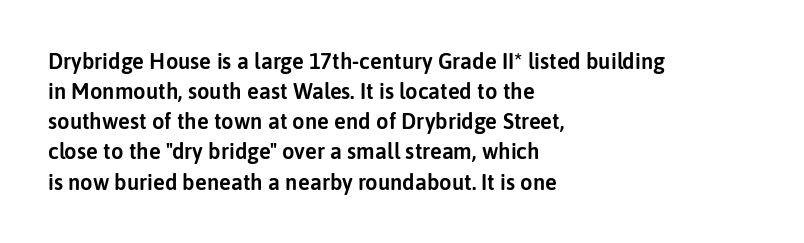
The lettering stays uniformly vertical, giving the passage a roman look. The text block is weighted toward the left margin, trailing off unevenly rightward. A typesetter would call this zero additional tracking. Evenly set lines give the paragraph a standard silhouette.
